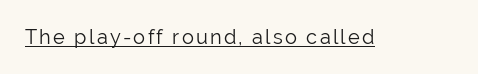
The image shows 20 px text type, upright; set underlined.
